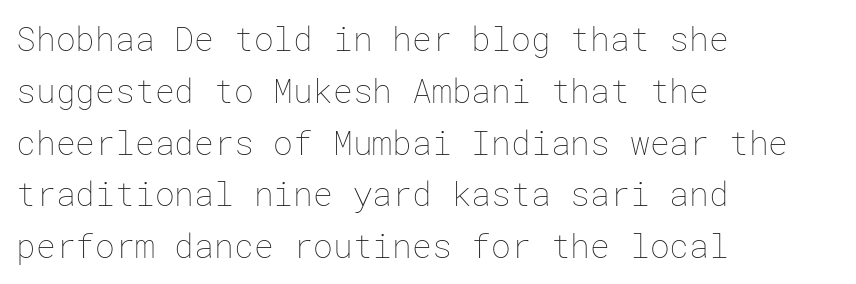
Q: Is the text bold? A: No.
Q: Is the text italic (slanted)? A: No, it is upright.
Q: Is the text underlined? A: No.
Q: How is the paragraph aligned? A: Left-aligned.
Q: Is the spacing between letters normal or unusually wide? A: Normal.
Q: Is the spacing between lines tight, normal or loose? A: Normal.
Q: Width (condensed, normal, or wide)? A: Normal.
Q: Stroke contrast? A: Low.
Q: x-height? A: Medium.
